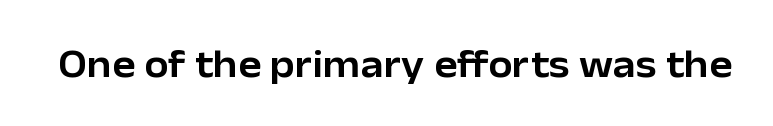
Q: Is the text italic (slanted)? A: No, it is upright.
Q: Is the typeface a serif or a sans-serif typeface? A: Sans-serif.
Q: Is the text underlined? A: No.
Q: Is the spacing between letters normal or unusually wide? A: Normal.
Q: Width (condensed, normal, or wide)? A: Normal.
Q: Stroke contrast? A: Low.
Q: x-height? A: Medium.
Q: Monospaced? A: No.
